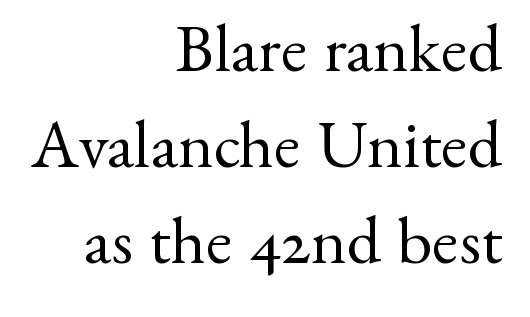
Q: Is the text bold? A: No.
Q: Is the text italic (slanted)? A: No, it is upright.
Q: Is the typeface a serif or a sans-serif typeface? A: Serif.
Q: Is the text underlined? A: No.
Q: How is the paragraph aligned? A: Right-aligned.
Q: Is the spacing between letters normal or unusually wide? A: Normal.
Q: Is the spacing between lines tight, normal or loose? A: Normal.
Q: Width (condensed, normal, or wide)? A: Normal.
Q: Stroke contrast? A: Medium.
Q: x-height? A: Small.
Q: Monospaced? A: No.
